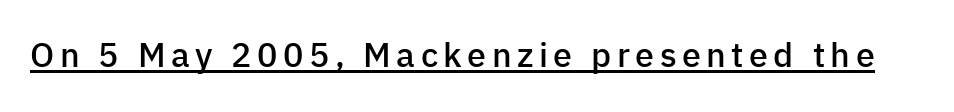
Observe the absence of serifs on each vertical stroke in this sample. The letters stand upright; this is a roman face. Spacing verdict: proportional, widths tailored to each character. In terms of weight, the rendering is demibold, just under bold. A continuous stroke trails under the words, as in a hyperlink.
